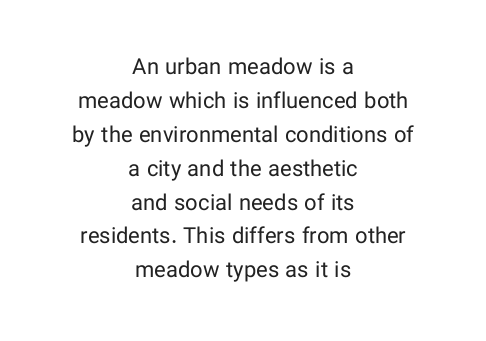
{"italic": "no", "bold": "no", "underline": "no", "align": "center", "line_spacing": "normal", "line_spacing_ratio": 1.54, "letter_spacing": "normal", "letter_spacing_em": 0.0, "glyph_px": 22}
